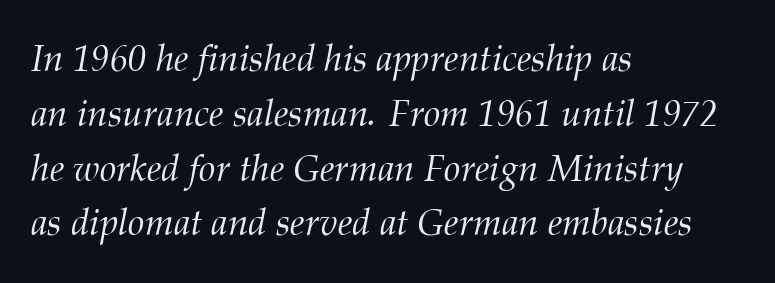
Q: Is the text bold? A: No.
Q: Is the text italic (slanted)? A: Yes, it leans right by about 12 degrees.
Q: Is the typeface a serif or a sans-serif typeface? A: Serif.
Q: Is the text underlined? A: No.
Q: How is the paragraph aligned? A: Left-aligned.
Q: Is the spacing between letters normal or unusually wide? A: Normal.
Q: Is the spacing between lines tight, normal or loose? A: Normal.
Q: Width (condensed, normal, or wide)? A: Normal.
Q: Stroke contrast? A: Medium.
Q: x-height? A: Medium.
Q: Monospaced? A: No.
